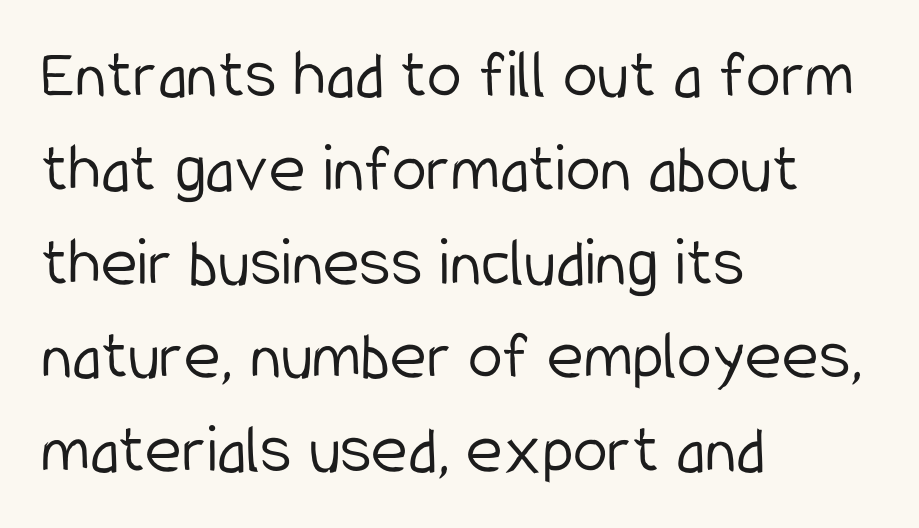
Q: Is the text bold? A: No.
Q: Is the text italic (slanted)? A: No, it is upright.
Q: Is the typeface a serif or a sans-serif typeface? A: Sans-serif.
Q: Is the text underlined? A: No.
Q: How is the paragraph aligned? A: Left-aligned.
Q: Is the spacing between letters normal or unusually wide? A: Normal.
Q: Is the spacing between lines tight, normal or loose? A: Normal.
Q: Width (condensed, normal, or wide)? A: Condensed.
Q: Stroke contrast? A: Low.
Q: x-height? A: Medium.
Q: Monospaced? A: No.
